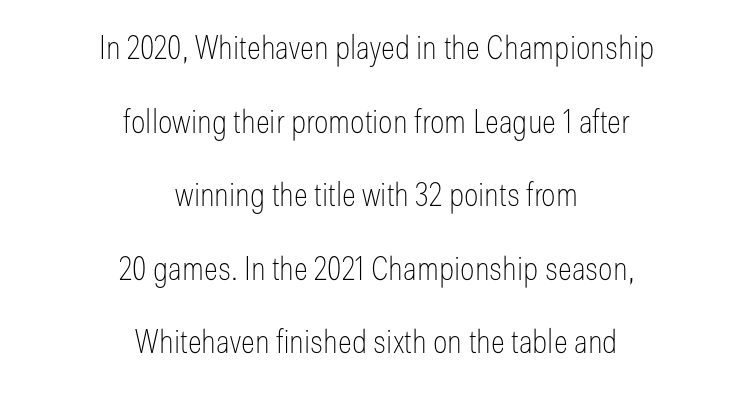
The image shows 33 px thin, condensed sans-serif type, upright; set centered, loose line spacing (2.23x), normal letter spacing, not underlined; low stroke contrast and a medium x-height.
